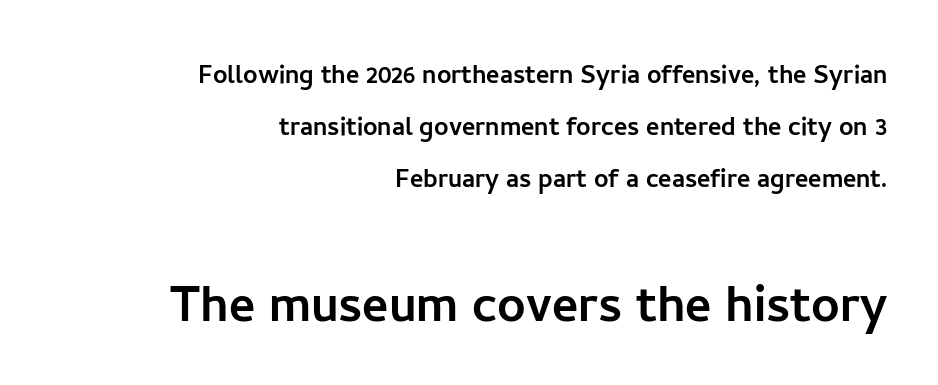
Q: Is the text italic (slanted)? A: No, it is upright.
Q: Is the typeface a serif or a sans-serif typeface? A: Sans-serif.
Q: Is the text underlined? A: No.
Q: How is the paragraph aligned? A: Right-aligned.
Q: Is the spacing between letters normal or unusually wide? A: Normal.
Q: Is the spacing between lines tight, normal or loose? A: Normal.
Q: Which block of text is set in a larger size, the first (top) or the second (bottom)? A: The second (bottom) one.
Q: Width (condensed, normal, or wide)? A: Normal.
Q: Stroke contrast? A: Low.
Q: x-height? A: Medium.
Q: Monospaced? A: No.
